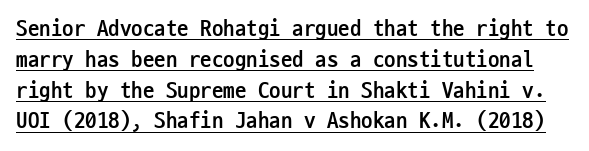
{"italic": "no", "bold": "yes", "underline": "yes", "line_spacing": "normal", "line_spacing_ratio": 1.34, "letter_spacing": "normal", "letter_spacing_em": 0.0, "glyph_px": 23}
